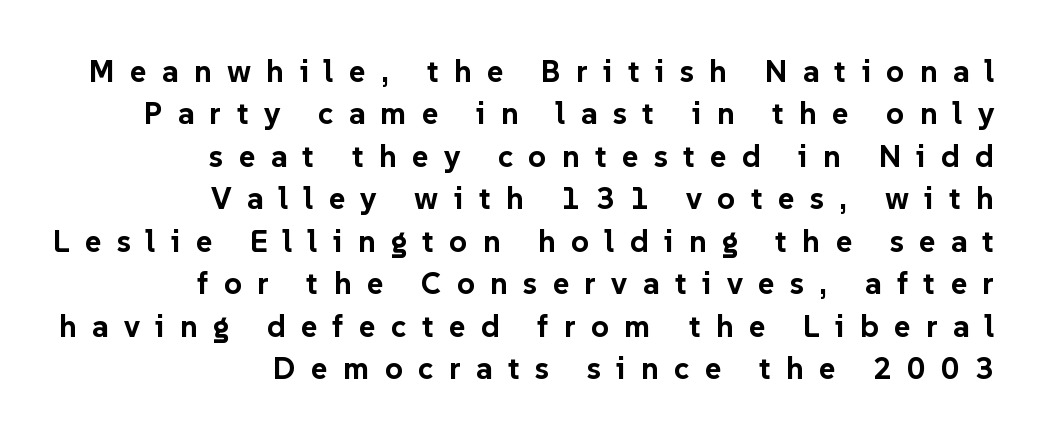
Q: Is the text bold? A: Yes.
Q: Is the text italic (slanted)? A: No, it is upright.
Q: Is the typeface a serif or a sans-serif typeface? A: Sans-serif.
Q: Is the text underlined? A: No.
Q: How is the paragraph aligned? A: Right-aligned.
Q: Is the spacing between letters normal or unusually wide? A: Unusually wide.
Q: Is the spacing between lines tight, normal or loose? A: Normal.
Q: Width (condensed, normal, or wide)? A: Normal.
Q: Stroke contrast? A: Low.
Q: x-height? A: Medium.
Q: Monospaced? A: No.
